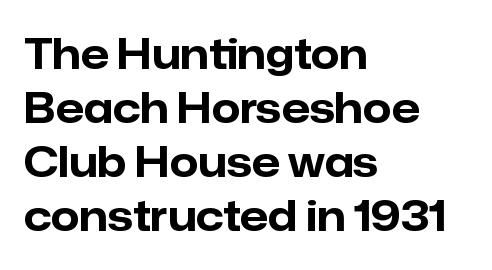
Q: Is the text bold? A: Yes.
Q: Is the text italic (slanted)? A: No, it is upright.
Q: Is the typeface a serif or a sans-serif typeface? A: Sans-serif.
Q: Is the text underlined? A: No.
Q: How is the paragraph aligned? A: Left-aligned.
Q: Is the spacing between letters normal or unusually wide? A: Normal.
Q: Is the spacing between lines tight, normal or loose? A: Normal.
Q: Width (condensed, normal, or wide)? A: Normal.
Q: Stroke contrast? A: Low.
Q: x-height? A: Medium.
Q: Monospaced? A: No.
